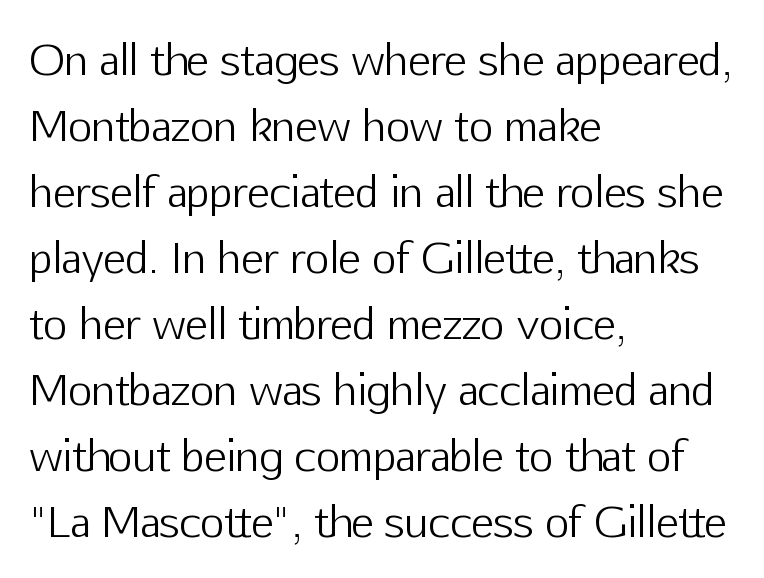
{"serif": "no", "italic": "no", "bold": "no", "weight": "light", "width": "normal", "stroke_contrast": "low", "x_height": "medium", "monospaced": "no", "underline": "no", "align": "left", "line_spacing": "normal", "line_spacing_ratio": 1.57, "letter_spacing": "normal", "letter_spacing_em": 0.0, "glyph_px": 42}
